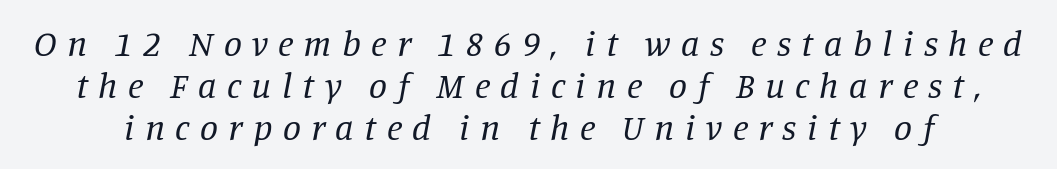
The image shows 36 px regular-weight serif type, italic (leaning right); set line spacing 1.16x, unusually wide letter spacing (+0.29 em), not underlined; low stroke contrast and a large x-height.
